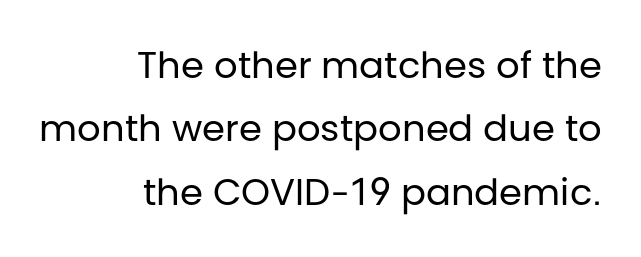
{"serif": "no", "italic": "no", "bold": "no", "weight": "regular", "width": "normal", "stroke_contrast": "low", "x_height": "large", "monospaced": "no", "underline": "no", "align": "right", "line_spacing_ratio": 1.71, "letter_spacing": "normal", "letter_spacing_em": 0.0, "glyph_px": 37}
